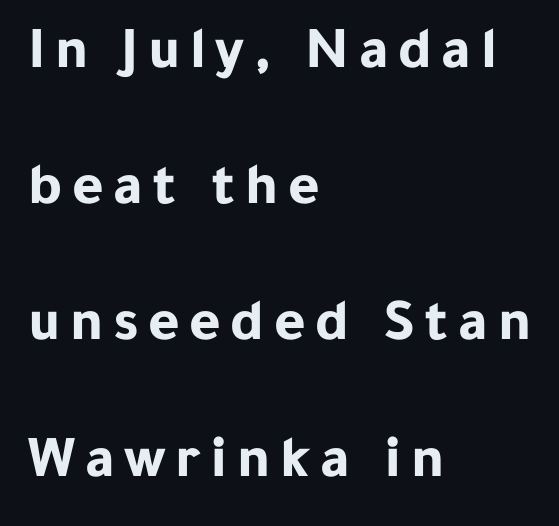
{"serif": "no", "italic": "no", "bold": "yes", "weight": "bold", "width": "normal", "stroke_contrast": "low", "x_height": "medium", "monospaced": "no", "underline": "no", "align": "left", "line_spacing": "loose", "line_spacing_ratio": 2.27, "glyph_px": 60}
